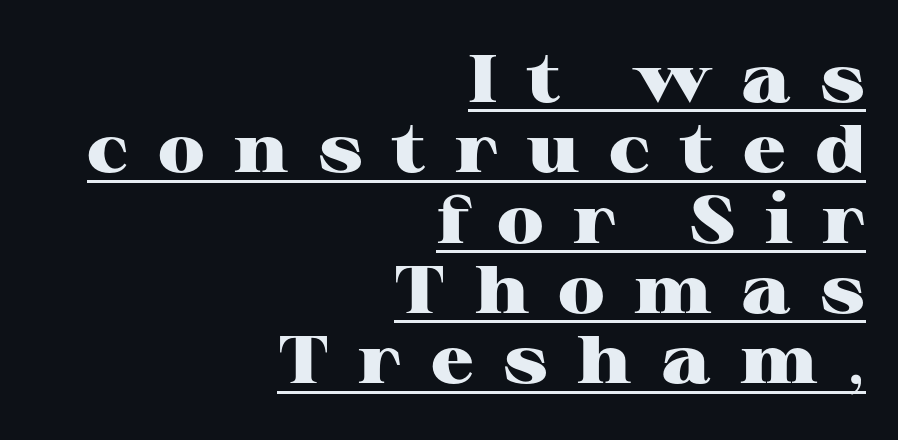
{"serif": "yes", "italic": "no", "bold": "yes", "weight": "heavy", "width": "wide", "stroke_contrast": "high", "x_height": "medium", "monospaced": "no", "underline": "yes", "align": "right", "line_spacing": "tight", "line_spacing_ratio": 1.05, "letter_spacing": "wide", "letter_spacing_em": 0.44, "glyph_px": 67}
